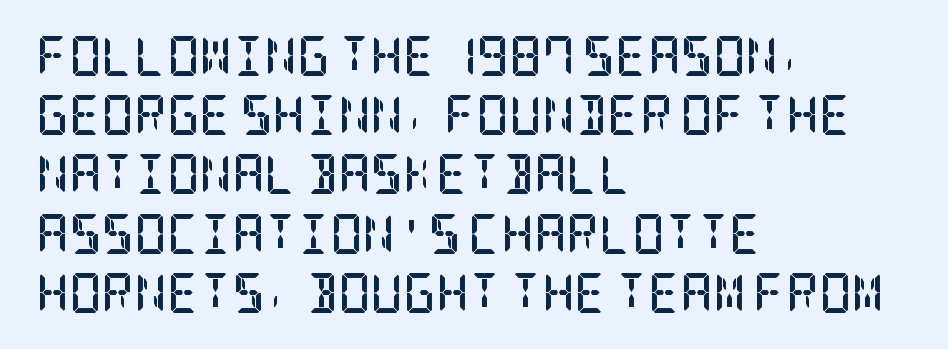
Q: Is the text bold? A: Yes.
Q: Is the text italic (slanted)? A: No, it is upright.
Q: Is the typeface a serif or a sans-serif typeface? A: Serif.
Q: Is the text underlined? A: No.
Q: How is the paragraph aligned? A: Left-aligned.
Q: Is the spacing between letters normal or unusually wide? A: Normal.
Q: Is the spacing between lines tight, normal or loose? A: Normal.
Q: Width (condensed, normal, or wide)? A: Condensed.
Q: Stroke contrast? A: Low.
Q: x-height? A: Large.
